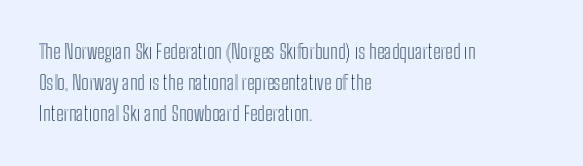
{"italic": "no", "underline": "no", "align": "left", "line_spacing": "normal", "line_spacing_ratio": 1.56, "letter_spacing": "normal", "letter_spacing_em": 0.0, "glyph_px": 20}
